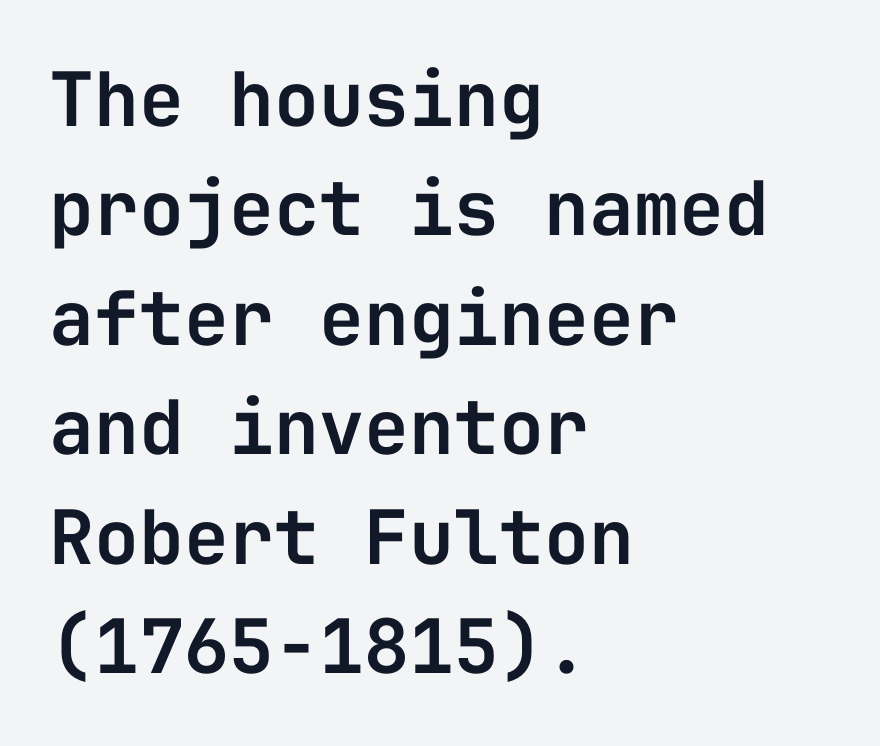
{"serif": "no", "italic": "no", "width": "normal", "stroke_contrast": "low", "x_height": "medium", "monospaced": "yes", "underline": "no", "align": "left", "line_spacing": "normal", "line_spacing_ratio": 1.46, "letter_spacing": "normal", "letter_spacing_em": 0.0, "glyph_px": 75}
